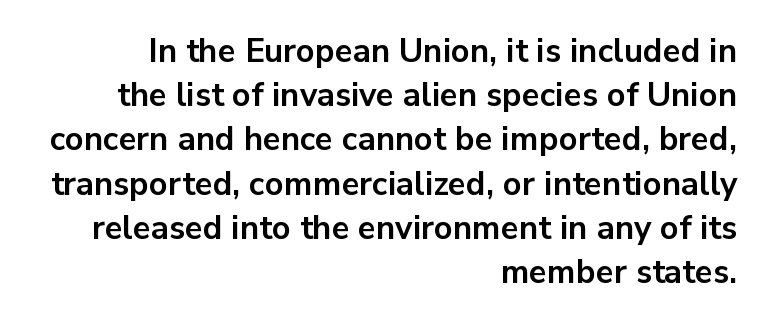
{"serif": "no", "italic": "no", "bold": "yes", "weight": "bold", "width": "normal", "stroke_contrast": "low", "x_height": "medium", "monospaced": "no", "underline": "no", "align": "right", "line_spacing": "normal", "line_spacing_ratio": 1.34, "letter_spacing": "normal", "letter_spacing_em": 0.0, "glyph_px": 33}
